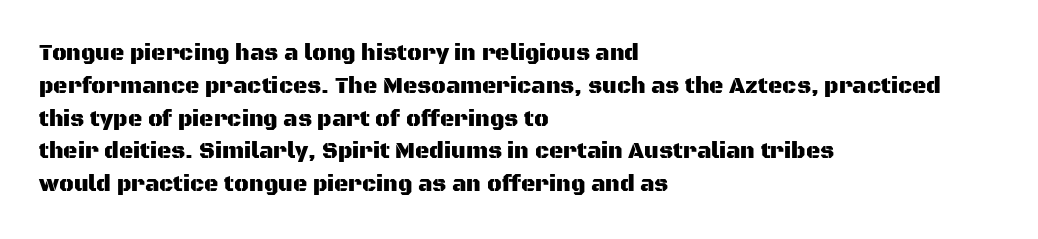
The image shows 22 px text type, upright; set left-aligned, normal line spacing (1.49x), normal letter spacing, not underlined.
